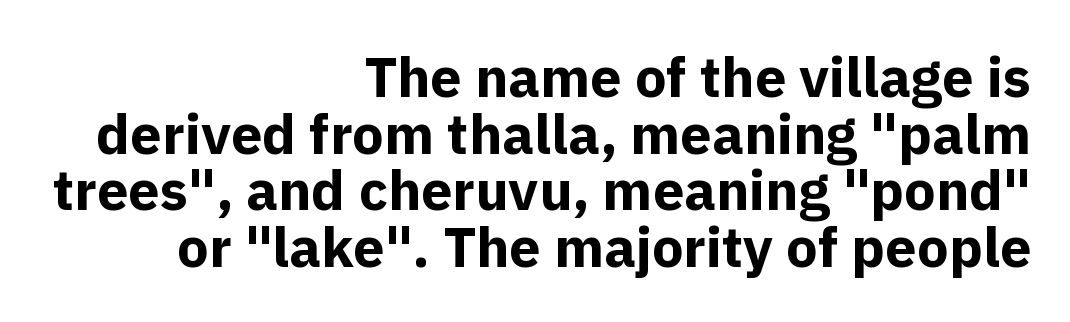
Ordinary non-slanted type is in use. Letterform terminals end flat and unadorned throughout the passage. Note the varied advance widths — an 'i' is clearly narrower than an 'm'. The compositor pushed each line to the right boundary. Is the type bold? Yes — the strokes are clearly thick and heavy. Underline: absent.
